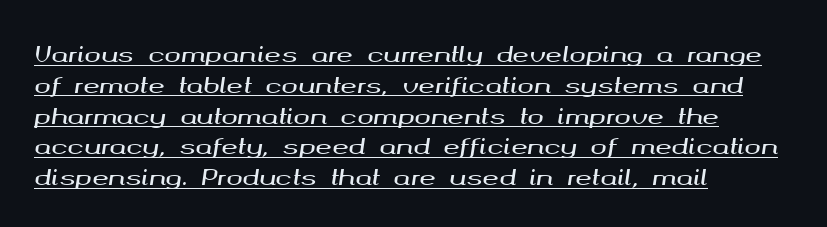
{"italic": "yes", "lean": "right", "slant_degrees": 8, "underline": "yes", "align": "left", "line_spacing": "normal", "line_spacing_ratio": 1.4, "letter_spacing": "normal", "letter_spacing_em": 0.0, "glyph_px": 22}
